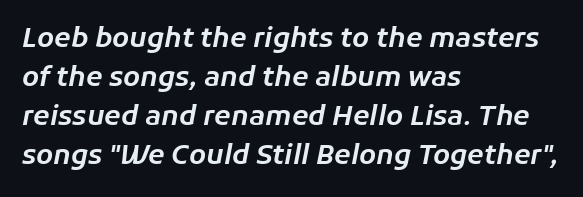
Q: Is the text italic (slanted)? A: Yes, it leans right by about 11 degrees.
Q: Is the text underlined? A: No.
Q: How is the paragraph aligned? A: Left-aligned.
Q: Is the spacing between letters normal or unusually wide? A: Normal.
Q: Is the spacing between lines tight, normal or loose? A: Normal.
